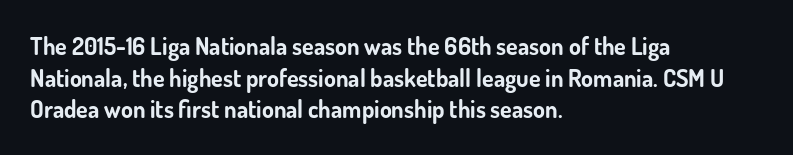
Honestly, the letter spacing is just normal — you wouldn't notice it. One glance says typical: line gaps are just what's usual. These lines stack with their left ends in a neat column. The type sits square on the baseline with zero lean. Descender tails drop into unmarked territory. How heavy is the stroke? Heavy — this is a bold.
